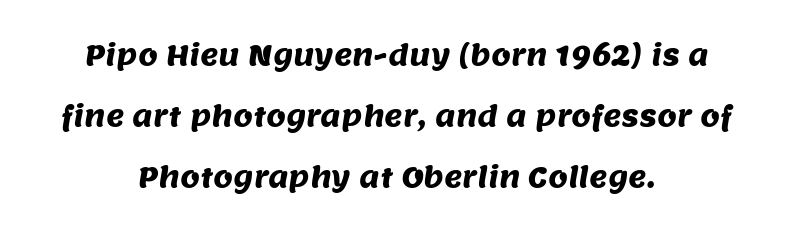
The image shows 28 px sans-serif type; set centered, loose line spacing (2.17x), normal letter spacing, not underlined; medium stroke contrast and a large x-height.
